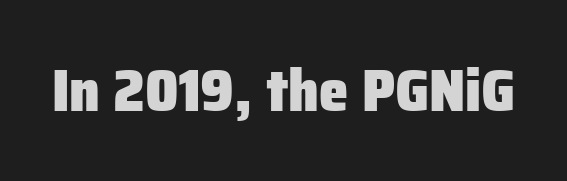
{"serif": "no", "italic": "no", "bold": "yes", "weight": "heavy", "width": "normal", "stroke_contrast": "low", "x_height": "medium", "monospaced": "no", "underline": "no", "letter_spacing": "normal", "letter_spacing_em": 0.0, "glyph_px": 59}
